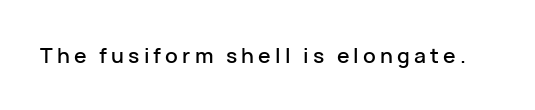
Q: Is the text italic (slanted)? A: No, it is upright.
Q: Is the text underlined? A: No.
Q: Is the spacing between letters normal or unusually wide? A: Unusually wide.
